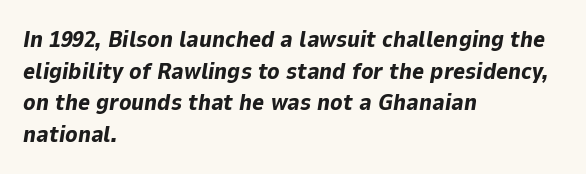
Emphasis-style slanted type is in use. Short and long lines alike share a common starting point at left. Quick note: interline space is typical. A full-strength bold gives these letters their thick strokes.
